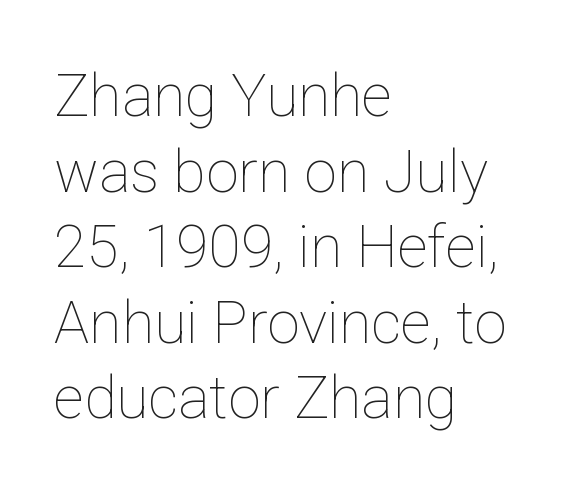
Q: Is the text bold? A: No.
Q: Is the text italic (slanted)? A: No, it is upright.
Q: Is the text underlined? A: No.
Q: How is the paragraph aligned? A: Left-aligned.
Q: Is the spacing between letters normal or unusually wide? A: Normal.
Q: Is the spacing between lines tight, normal or loose? A: Normal.
Q: Width (condensed, normal, or wide)? A: Normal.
Q: Stroke contrast? A: Low.
Q: x-height? A: Medium.
Q: Monospaced? A: No.
